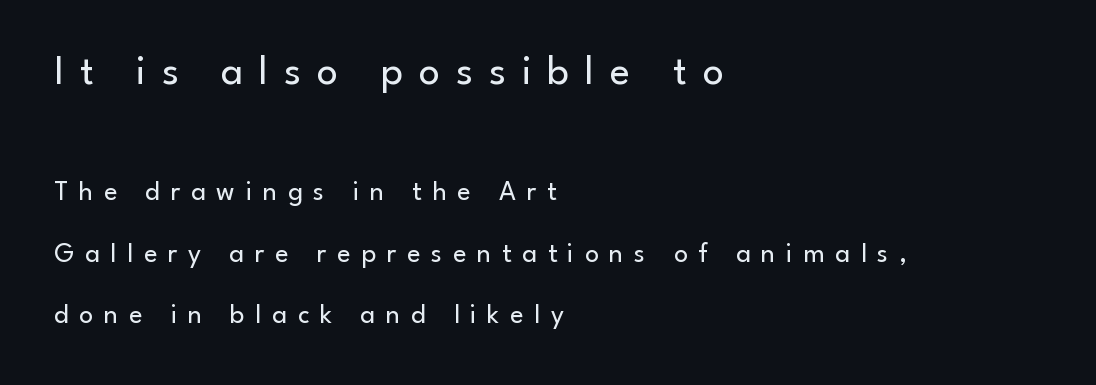
The image shows 42 px regular-weight sans-serif type, upright; set left-aligned, loose line spacing (2.2x), unusually wide letter spacing (+0.38 em), not underlined; the first (top) block is 1.5x larger; low stroke contrast and a small x-height.
